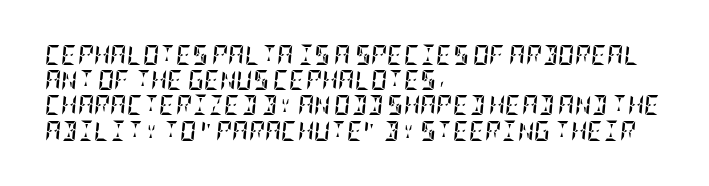
{"italic": "yes", "lean": "right", "slant_degrees": 5, "bold": "yes", "underline": "no", "align": "left", "line_spacing": "normal", "line_spacing_ratio": 1.26, "letter_spacing": "normal", "letter_spacing_em": 0.0, "glyph_px": 20}
